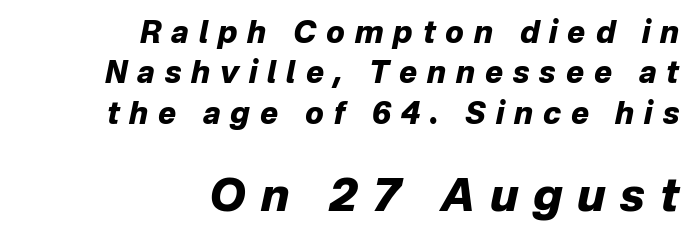
The image shows 45 px heavy type, italic (leaning right); set right-aligned, normal line spacing (1.35x), unusually wide letter spacing (+0.33 em), not underlined; the second (bottom) block is 1.5x larger; low stroke contrast and a medium x-height.
